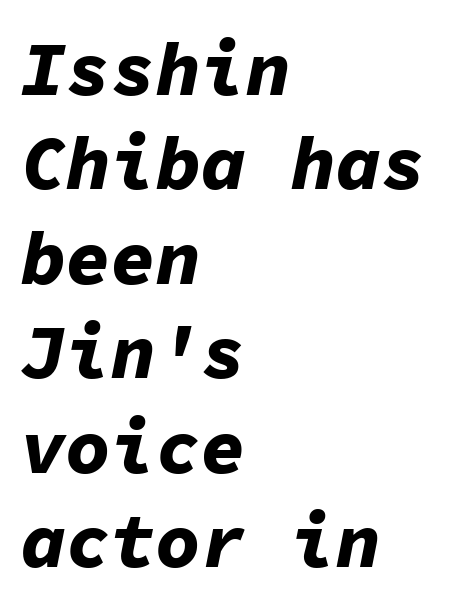
{"italic": "yes", "lean": "right", "slant_degrees": 11, "bold": "yes", "weight": "bold", "width": "normal", "stroke_contrast": "low", "x_height": "medium", "monospaced": "yes", "underline": "no", "align": "left", "line_spacing": "normal", "line_spacing_ratio": 1.26, "letter_spacing": "normal", "letter_spacing_em": 0.0, "glyph_px": 75}
